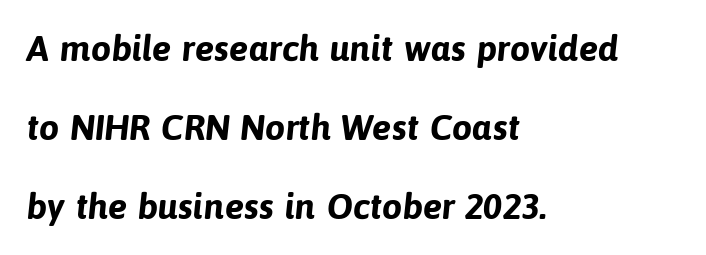
{"serif": "no", "bold": "yes", "weight": "bold", "width": "normal", "stroke_contrast": "low", "x_height": "medium", "monospaced": "no", "underline": "no", "align": "left", "line_spacing": "loose", "line_spacing_ratio": 2.2, "letter_spacing": "normal", "letter_spacing_em": 0.0, "glyph_px": 36}
